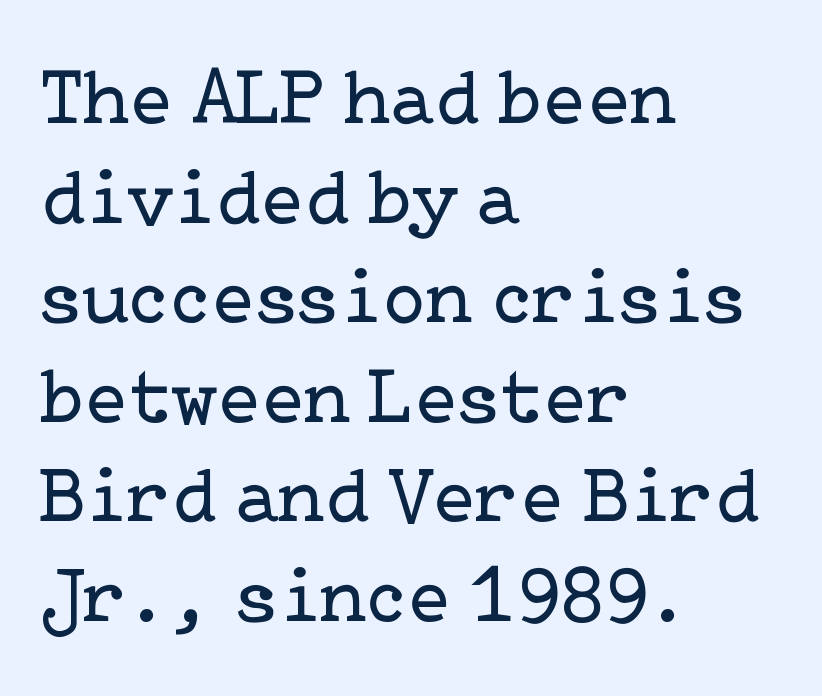
The image shows 79 px regular-weight serif type, upright; set left-aligned, normal line spacing (1.26x), normal letter spacing, not underlined; low stroke contrast and a medium x-height.
